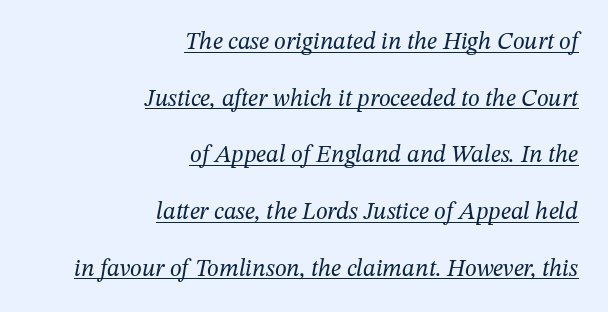
Q: Is the text bold? A: No.
Q: Is the text italic (slanted)? A: Yes, it leans right by about 12 degrees.
Q: Is the text underlined? A: Yes.
Q: How is the paragraph aligned? A: Right-aligned.
Q: Is the spacing between letters normal or unusually wide? A: Normal.
Q: Is the spacing between lines tight, normal or loose? A: Loose.
